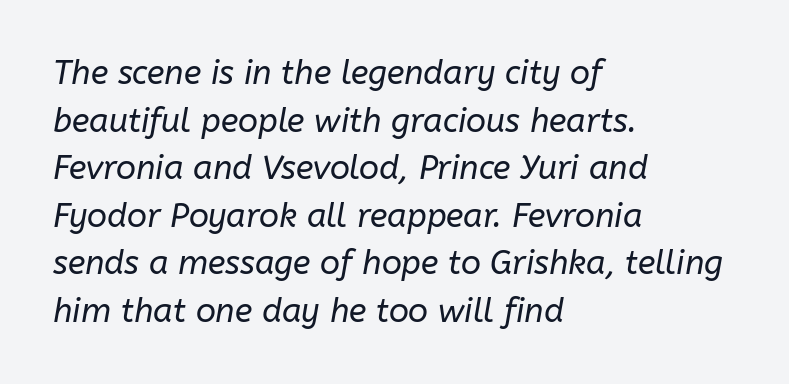
The image shows 33 px regular-weight type, italic (leaning right); set left-aligned, normal line spacing (1.44x), normal letter spacing, not underlined; low stroke contrast and a medium x-height.
